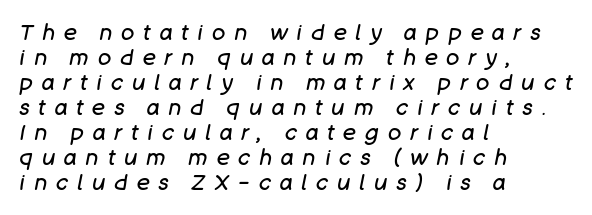
{"italic": "yes", "lean": "right", "slant_degrees": 11, "bold": "no", "underline": "no", "align": "left", "line_spacing": "tight", "line_spacing_ratio": 1.14, "letter_spacing": "wide", "letter_spacing_em": 0.41, "glyph_px": 22}
